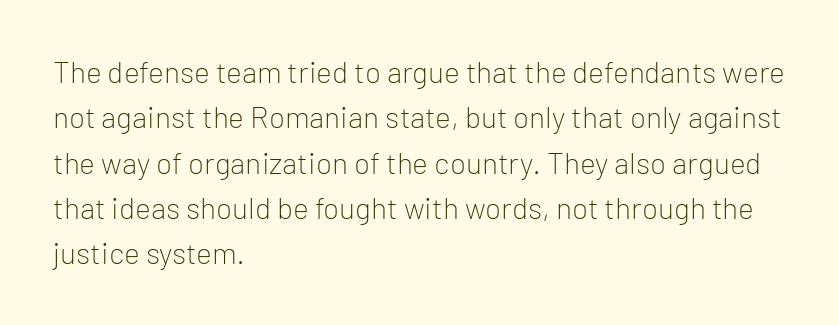
The image shows 30 px light sans-serif type, upright; set left-aligned, normal line spacing (1.51x), normal letter spacing, not underlined; low stroke contrast and a medium x-height.
